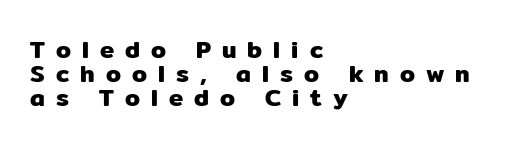
The axis of the letterforms is exactly vertical. The leading is snug, giving the passage a crowded texture. The zone under the glyphs is completely vacant. Visually the block forms a straight wall on the left and a jagged coastline on the right. Characters follow at a spacing far wider than the type designer built in.
